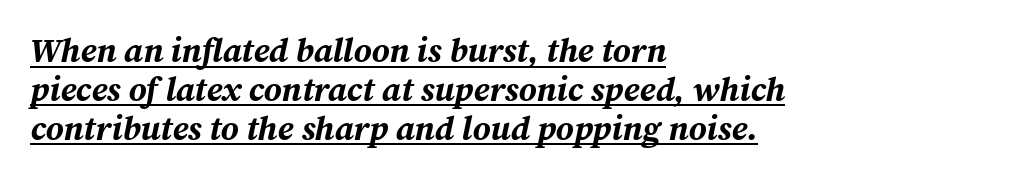
Q: Is the text bold? A: Yes.
Q: Is the text italic (slanted)? A: Yes, it leans right by about 12 degrees.
Q: Is the text underlined? A: Yes.
Q: How is the paragraph aligned? A: Left-aligned.
Q: Is the spacing between letters normal or unusually wide? A: Normal.
Q: Is the spacing between lines tight, normal or loose? A: Tight.
Q: Width (condensed, normal, or wide)? A: Normal.
Q: Stroke contrast? A: Medium.
Q: x-height? A: Medium.
Q: Monospaced? A: No.
